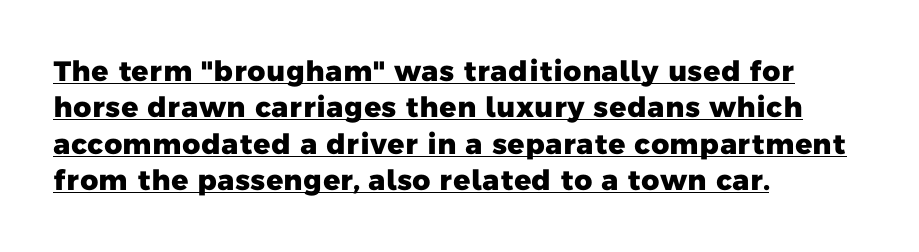
The image shows 28 px heavy sans-serif type; set left-aligned, normal line spacing (1.3x), normal letter spacing, underlined; low stroke contrast and a medium x-height.
